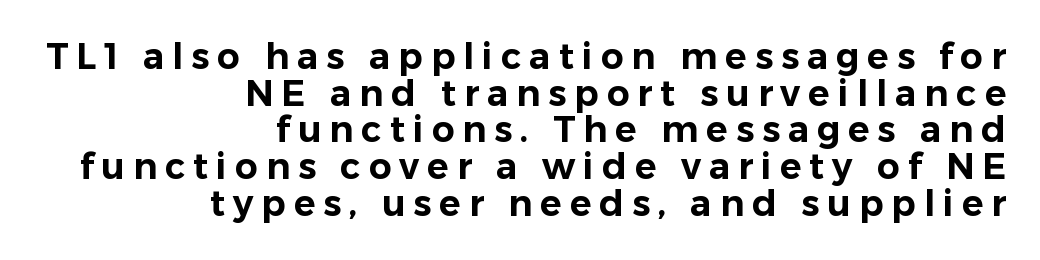
{"serif": "no", "italic": "no", "width": "normal", "stroke_contrast": "low", "x_height": "medium", "monospaced": "no", "underline": "no", "align": "right", "line_spacing": "tight", "line_spacing_ratio": 1.02, "letter_spacing": "wide", "letter_spacing_em": 0.22, "glyph_px": 36}
